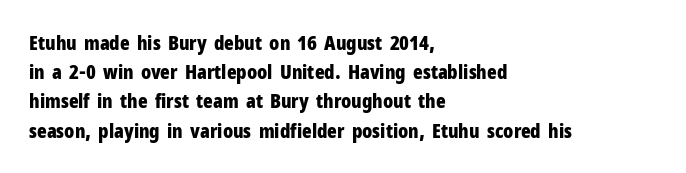
The image shows 20 px bold type, upright; set left-aligned, normal line spacing (1.46x), normal letter spacing, not underlined.
